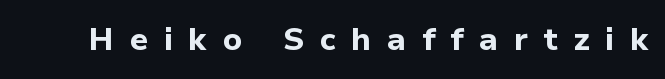
{"serif": "no", "italic": "no", "bold": "yes", "weight": "bold", "width": "normal", "stroke_contrast": "low", "x_height": "medium", "monospaced": "no", "underline": "no", "letter_spacing": "wide", "letter_spacing_em": 0.49, "glyph_px": 32}
